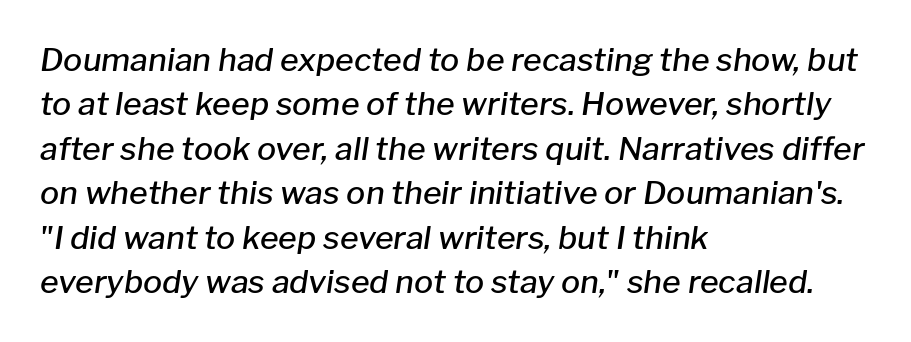
The image shows 32 px semibold type, italic (leaning right); set left-aligned, normal line spacing (1.39x), normal letter spacing, not underlined; low stroke contrast and a medium x-height.
